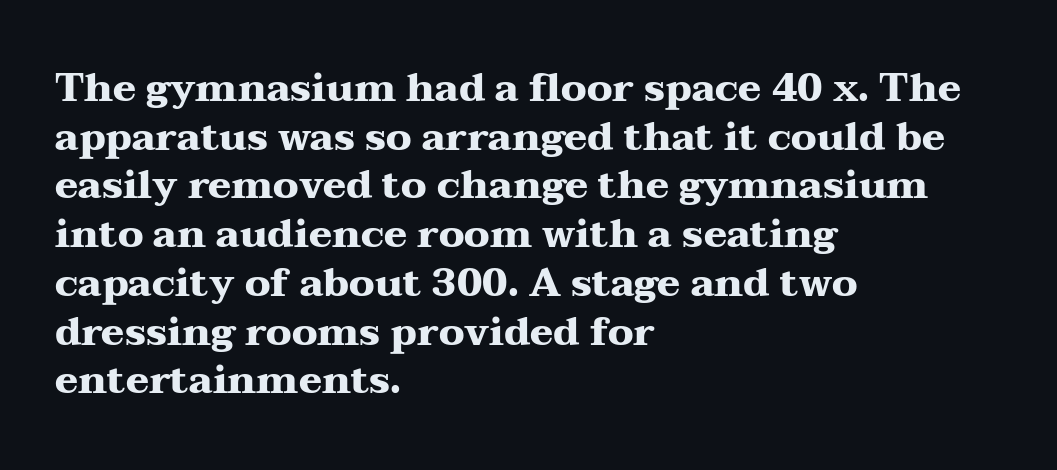
Q: Is the text bold? A: Yes.
Q: Is the text italic (slanted)? A: No, it is upright.
Q: Is the typeface a serif or a sans-serif typeface? A: Serif.
Q: Is the text underlined? A: No.
Q: How is the paragraph aligned? A: Left-aligned.
Q: Is the spacing between letters normal or unusually wide? A: Normal.
Q: Is the spacing between lines tight, normal or loose? A: Normal.
Q: Width (condensed, normal, or wide)? A: Wide.
Q: Stroke contrast? A: Medium.
Q: x-height? A: Medium.
Q: Monospaced? A: No.
